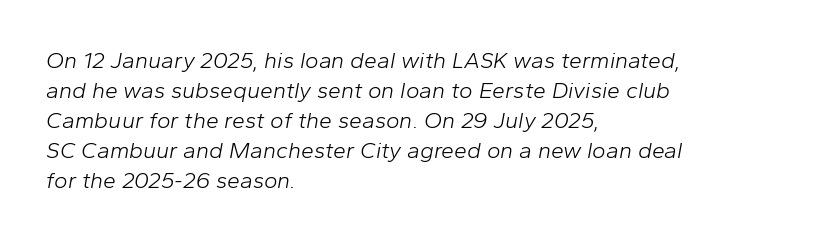
Q: Is the text bold? A: No.
Q: Is the text italic (slanted)? A: Yes, it leans right by about 10 degrees.
Q: Is the text underlined? A: No.
Q: How is the paragraph aligned? A: Left-aligned.
Q: Is the spacing between letters normal or unusually wide? A: Normal.
Q: Is the spacing between lines tight, normal or loose? A: Normal.
